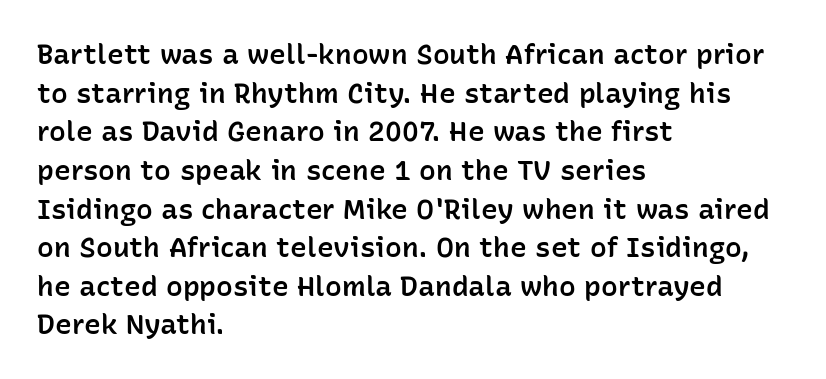
Varying glyph widths throughout — classic text-font behaviour. These lines are set flush left with a ragged right edge. The baseline area is clear. Semibold letterforms, between regular and bold. Notice how the stems are strictly vertical — no italics here. No feet cap the strokes, marking this as sans-serif type.
